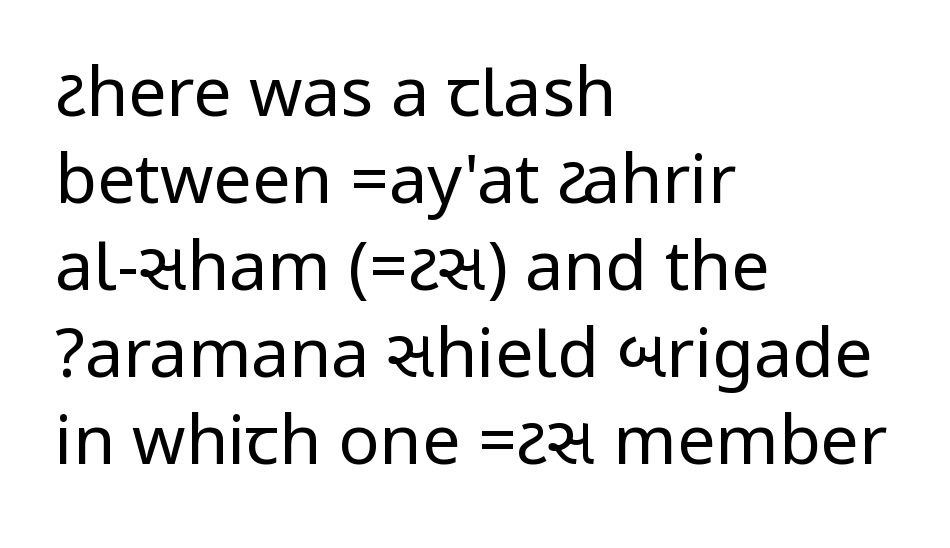
The rendering anchors every line to the left-hand side. Baseline-to-baseline distance is the conventional proportion of letter height. On a weight scale, this lands at 450 or below. You can tell it's not italic because the verticals are truly vertical. Beneath every word, the page is bare. Serif or sans? Sans — the stroke terminals are bare.
